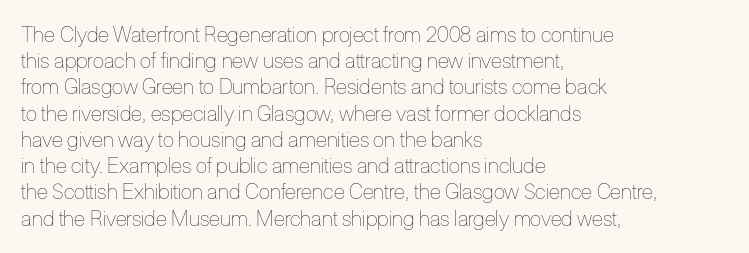
The image shows 21 px text type, upright; set left-aligned, normal line spacing (1.25x), normal letter spacing, not underlined.
